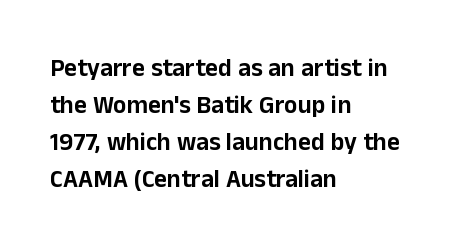
The space beneath each line is pristine and unruled. Compared with typical paragraphs, the rows here are spaced about the same. Notice how the passage keeps a crisp vertical edge on the left only. Short note: letters normally spaced.
